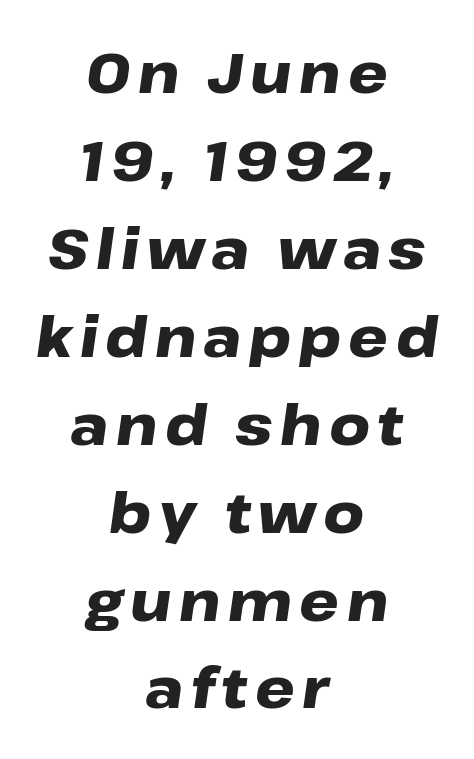
The image shows 56 px heavy, wide type, italic (leaning right); set centered, normal line spacing (1.57x), not underlined; low stroke contrast and a medium x-height.
